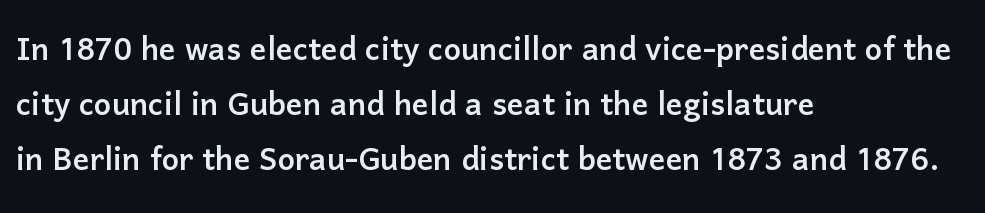
{"serif": "no", "italic": "no", "width": "normal", "stroke_contrast": "low", "x_height": "medium", "monospaced": "no", "underline": "no", "align": "left", "line_spacing": "normal", "line_spacing_ratio": 1.34, "letter_spacing": "normal", "letter_spacing_em": 0.0, "glyph_px": 41}
